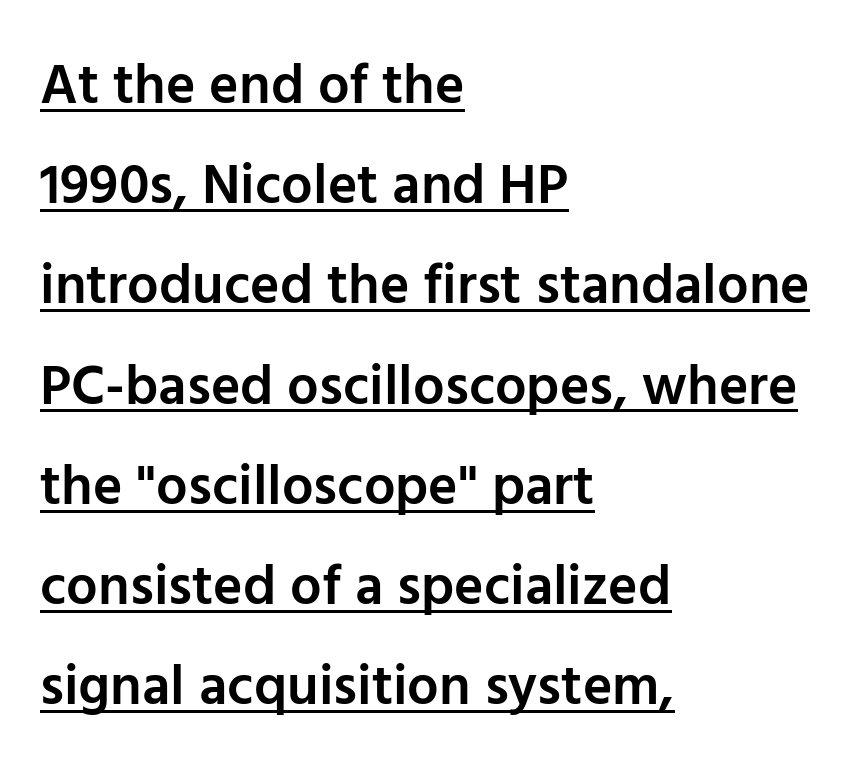
The image shows 56 px semibold sans-serif type, upright; set left-aligned, line spacing 1.79x, normal letter spacing, underlined; low stroke contrast and a medium x-height.
